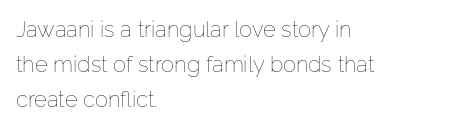
The image shows 22 px text type, upright; set left-aligned, normal line spacing (1.6x), normal letter spacing, not underlined.
